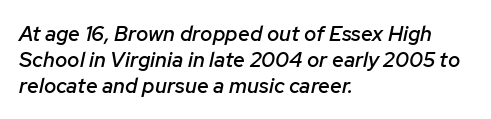
The space beneath each line is pristine and unruled. Style check: oblique. As a designer I'd log this as weight 600, semibold. Left-aligned paragraph, ragged on the right. The letters sit at their default tracking, neither squeezed nor spread.
